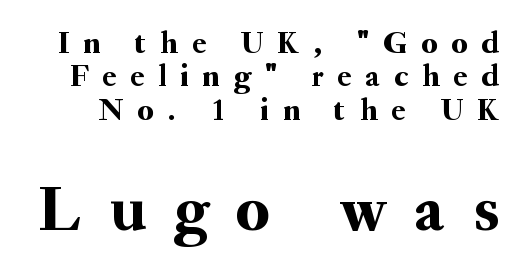
The image shows 65 px serif type, upright; set tight line spacing (1.04x), unusually wide letter spacing (+0.44 em), not underlined; the second (bottom) block is 2.03x larger; medium stroke contrast and a small x-height.
